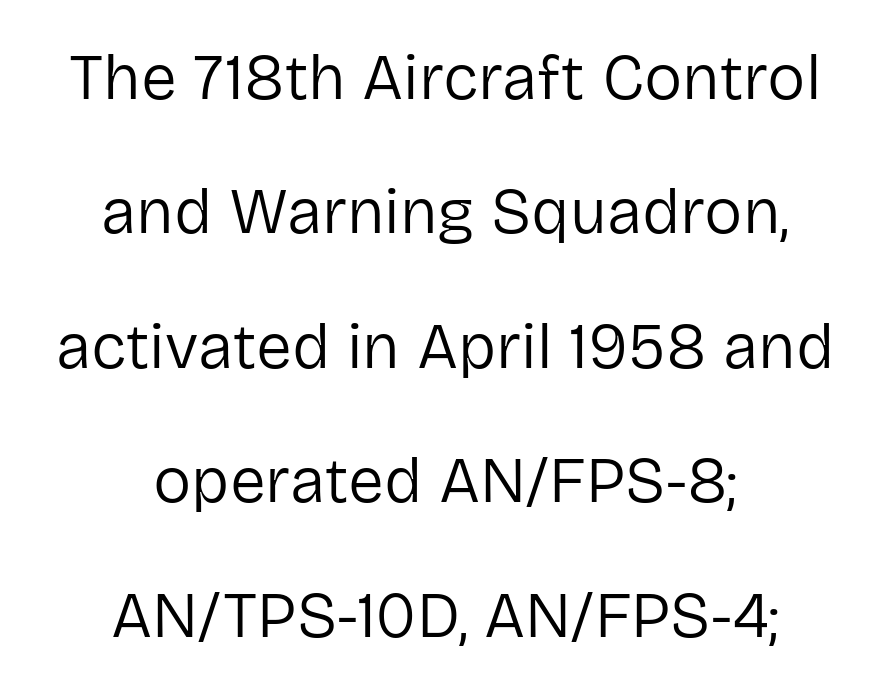
{"serif": "no", "italic": "no", "bold": "no", "weight": "regular", "width": "normal", "stroke_contrast": "low", "x_height": "medium", "monospaced": "no", "underline": "no", "align": "center", "line_spacing": "loose", "line_spacing_ratio": 2.1, "letter_spacing": "normal", "letter_spacing_em": 0.0, "glyph_px": 64}
